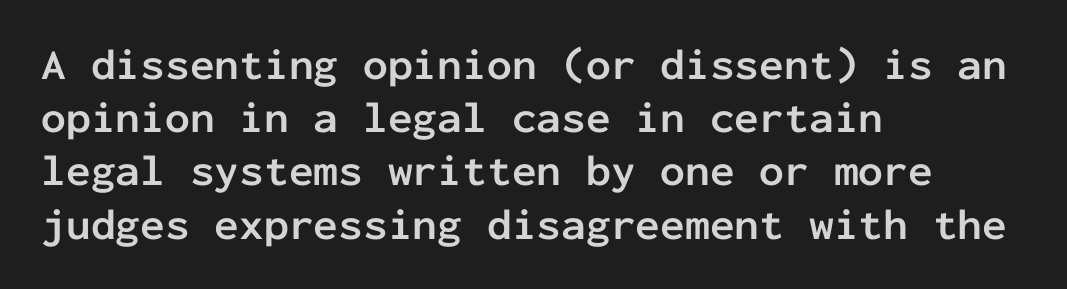
The image shows 44 px semibold sans-serif type, upright, monospaced; set left-aligned, line spacing 1.21x, normal letter spacing, not underlined; low stroke contrast and a medium x-height.
